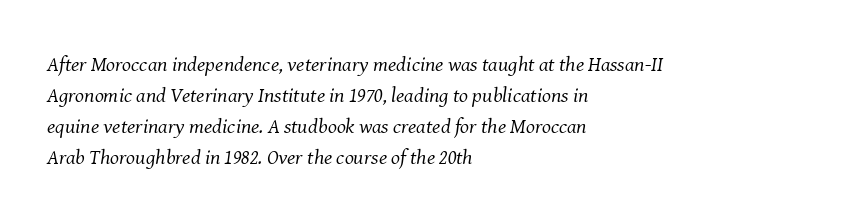
Q: Is the text bold? A: No.
Q: Is the text italic (slanted)? A: Yes, it leans right by about 8 degrees.
Q: Is the text underlined? A: No.
Q: How is the paragraph aligned? A: Left-aligned.
Q: Is the spacing between letters normal or unusually wide? A: Normal.
Q: Is the spacing between lines tight, normal or loose? A: Normal.
